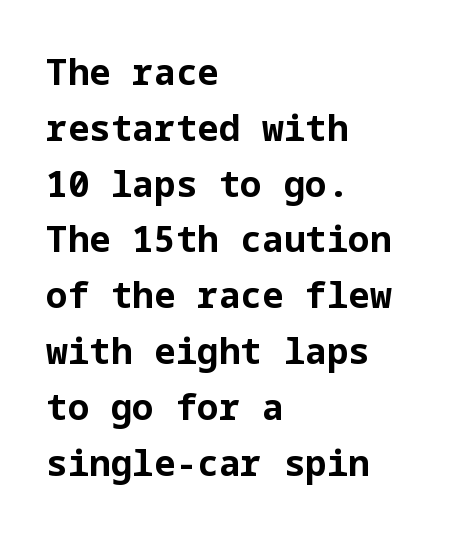
Q: Is the text bold? A: Yes.
Q: Is the text italic (slanted)? A: No, it is upright.
Q: Is the typeface a serif or a sans-serif typeface? A: Sans-serif.
Q: Is the text underlined? A: No.
Q: How is the paragraph aligned? A: Left-aligned.
Q: Is the spacing between letters normal or unusually wide? A: Normal.
Q: Is the spacing between lines tight, normal or loose? A: Normal.
Q: Width (condensed, normal, or wide)? A: Normal.
Q: Stroke contrast? A: Low.
Q: x-height? A: Medium.
